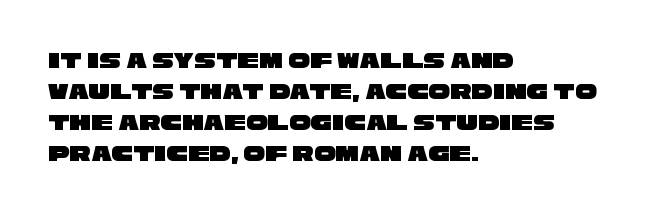
The image shows 24 px text type; set left-aligned, normal line spacing (1.29x), normal letter spacing, not underlined.
